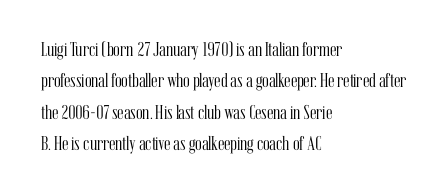
Q: Is the text bold? A: No.
Q: Is the text italic (slanted)? A: No, it is upright.
Q: Is the text underlined? A: No.
Q: How is the paragraph aligned? A: Left-aligned.
Q: Is the spacing between letters normal or unusually wide? A: Normal.
Q: Is the spacing between lines tight, normal or loose? A: Normal.
